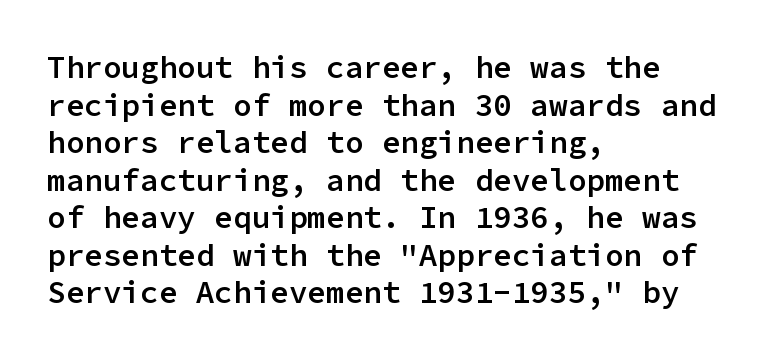
The gap between lines stays unmarked. Does the weight exceed regular? Yes, but only to semibold. Do the characters align in a grid? Yes, the font is monospaced. Which margin do the lines hug? The left one — the right edge is uneven.
